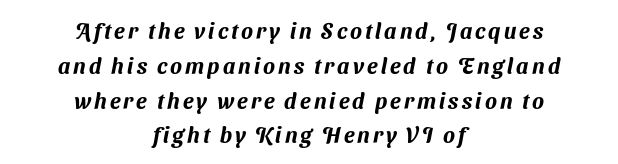
Q: Is the text underlined? A: No.
Q: How is the paragraph aligned? A: Centered.
Q: Is the spacing between lines tight, normal or loose? A: Normal.
